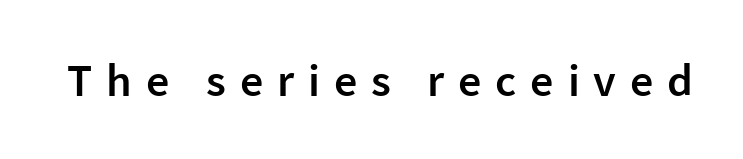
{"serif": "no", "italic": "no", "bold": "semi", "weight": "semibold", "width": "normal", "stroke_contrast": "low", "x_height": "medium", "monospaced": "no", "underline": "no", "letter_spacing": "wide", "letter_spacing_em": 0.3, "glyph_px": 46}
